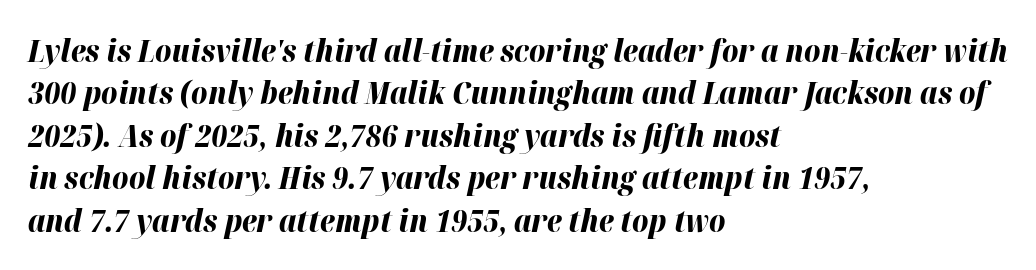
The image shows 31 px bold type, italic (leaning right); set left-aligned, normal line spacing (1.37x), normal letter spacing, not underlined; high stroke contrast and a medium x-height.
